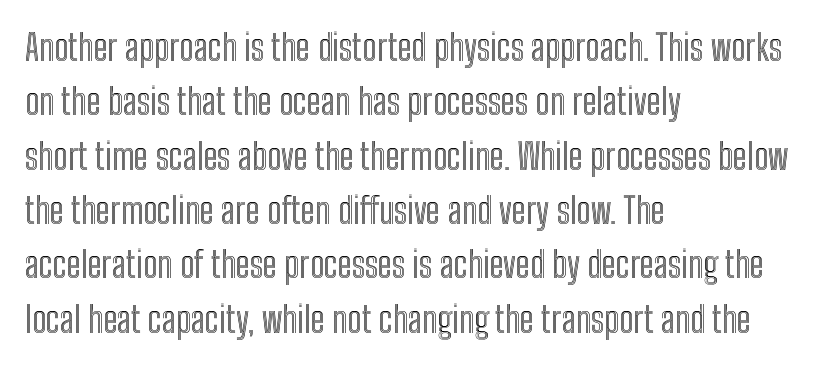
{"italic": "no", "width": "condensed", "x_height": "medium", "monospaced": "no", "underline": "no", "align": "left", "line_spacing": "normal", "line_spacing_ratio": 1.51, "letter_spacing": "normal", "letter_spacing_em": 0.0, "glyph_px": 36}
